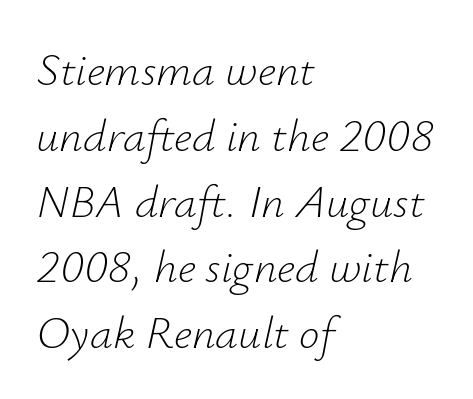
Q: Is the text bold? A: No.
Q: Is the text italic (slanted)? A: Yes, it leans right by about 12 degrees.
Q: Is the text underlined? A: No.
Q: How is the paragraph aligned? A: Left-aligned.
Q: Is the spacing between letters normal or unusually wide? A: Normal.
Q: Is the spacing between lines tight, normal or loose? A: Normal.
Q: Width (condensed, normal, or wide)? A: Normal.
Q: Stroke contrast? A: Low.
Q: x-height? A: Small.
Q: Monospaced? A: No.
